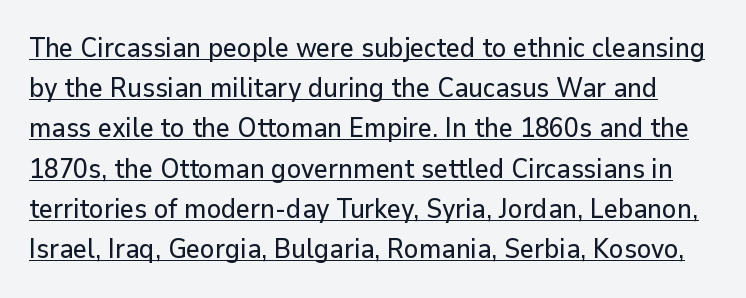
{"italic": "no", "underline": "yes", "line_spacing": "normal", "line_spacing_ratio": 1.49, "letter_spacing": "normal", "letter_spacing_em": 0.0, "glyph_px": 27}
